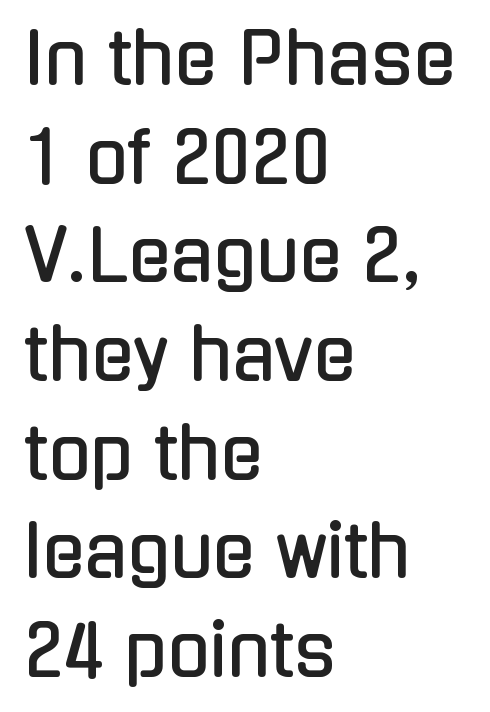
{"serif": "no", "italic": "no", "width": "condensed", "stroke_contrast": "low", "x_height": "medium", "monospaced": "no", "underline": "no", "align": "left", "line_spacing": "normal", "line_spacing_ratio": 1.41, "letter_spacing": "normal", "letter_spacing_em": 0.0, "glyph_px": 70}
